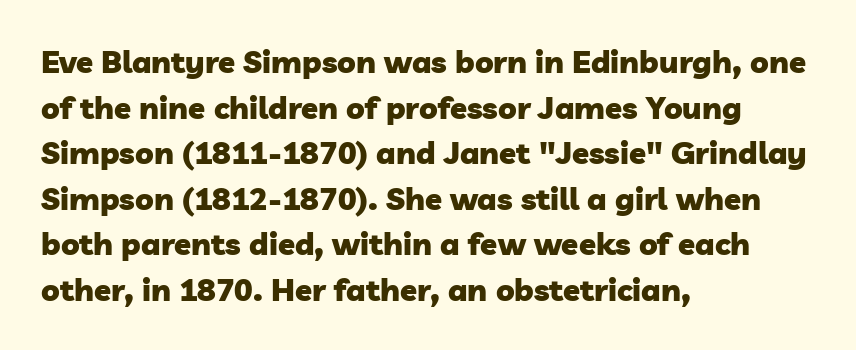
The image shows 31 px heavy sans-serif type; set left-aligned, normal line spacing (1.47x), normal letter spacing, not underlined; low stroke contrast and a medium x-height.
